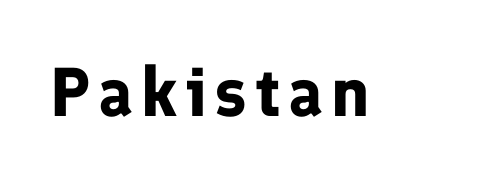
Q: Is the text bold? A: Yes.
Q: Is the text italic (slanted)? A: No, it is upright.
Q: Is the typeface a serif or a sans-serif typeface? A: Sans-serif.
Q: Is the text underlined? A: No.
Q: Width (condensed, normal, or wide)? A: Normal.
Q: Stroke contrast? A: Low.
Q: x-height? A: Medium.
Q: Monospaced? A: No.
